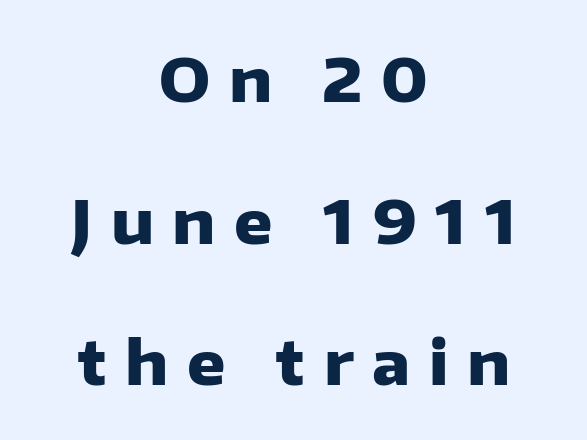
In terms of posture, this sample is upright. The designer went with a sans here, leaving each stem footless. Alignment: centered. Between one letter and the next there's a generous, obvious gap.
